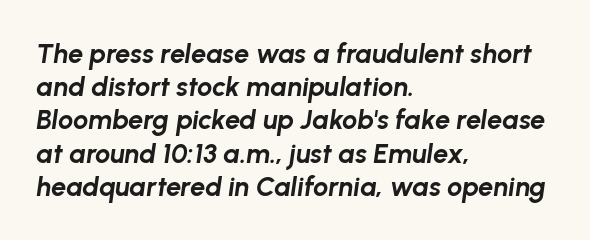
A classic flush-left, rag-right setting is used for this passage. The glyphs look as if they've been sheared to an angle. The passage shown is not underscored anywhere. These words are printed bold, with thick strokes throughout. Is the letter spacing exaggerated? No — it looks like the ordinary default.
